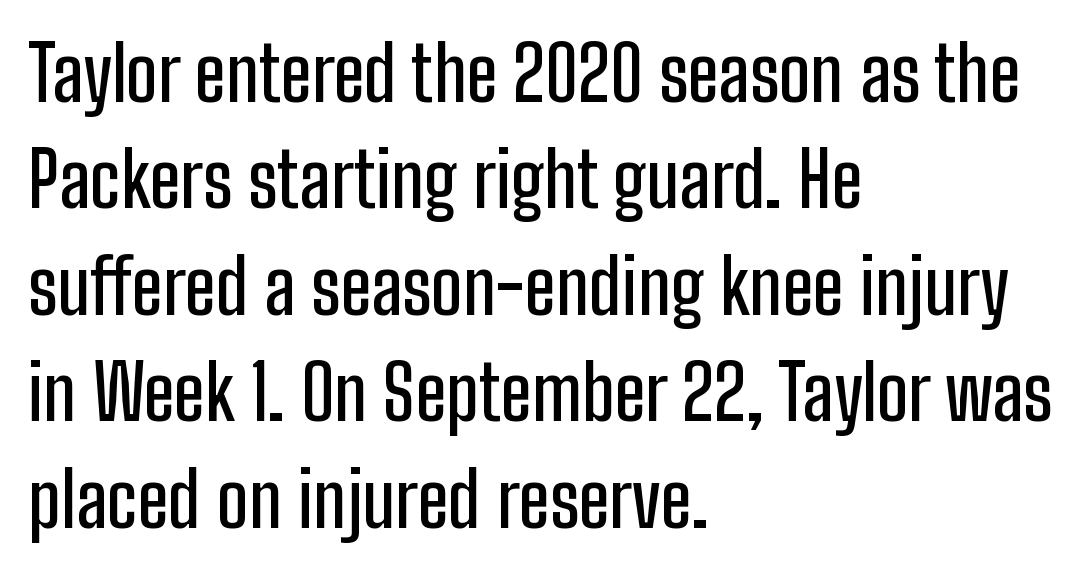
{"serif": "no", "italic": "no", "width": "condensed", "stroke_contrast": "low", "x_height": "medium", "monospaced": "no", "underline": "no", "align": "left", "line_spacing": "normal", "line_spacing_ratio": 1.42, "letter_spacing": "normal", "letter_spacing_em": 0.0, "glyph_px": 75}
